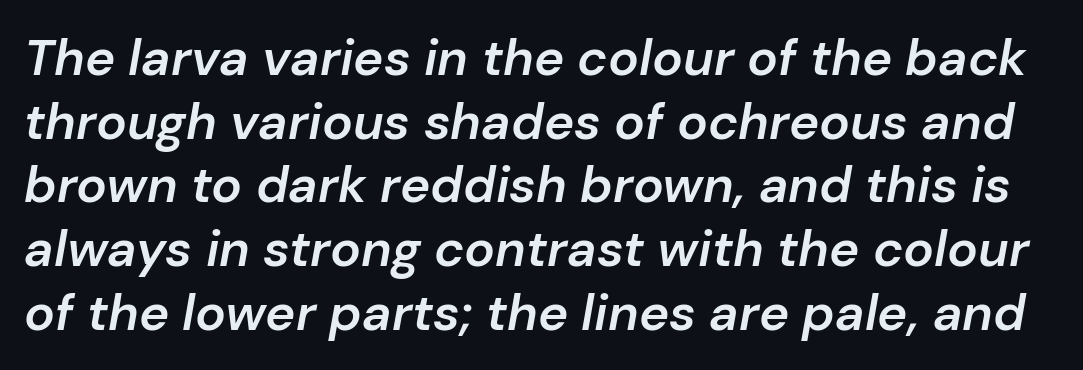
The image shows 51 px semibold type, italic (leaning right); set normal line spacing (1.25x), normal letter spacing, not underlined; low stroke contrast and a medium x-height.
